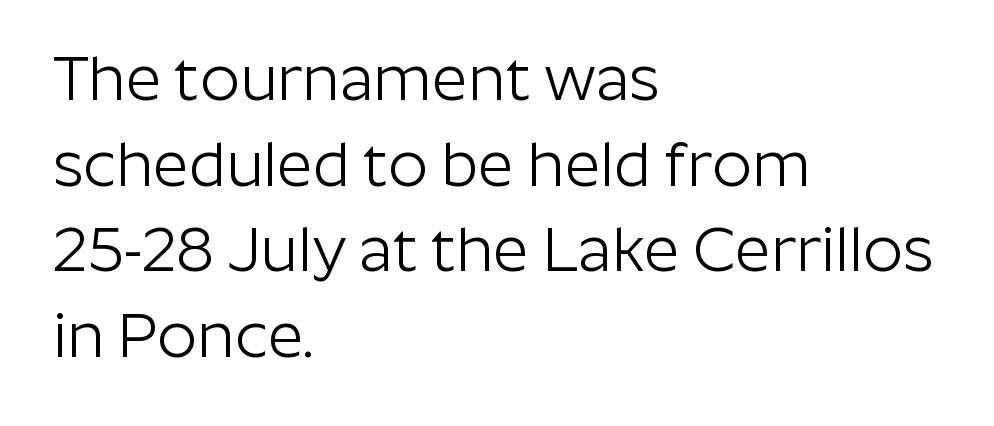
The image shows 62 px light sans-serif type, upright; set left-aligned, normal line spacing (1.38x), normal letter spacing, not underlined; low stroke contrast and a medium x-height.
